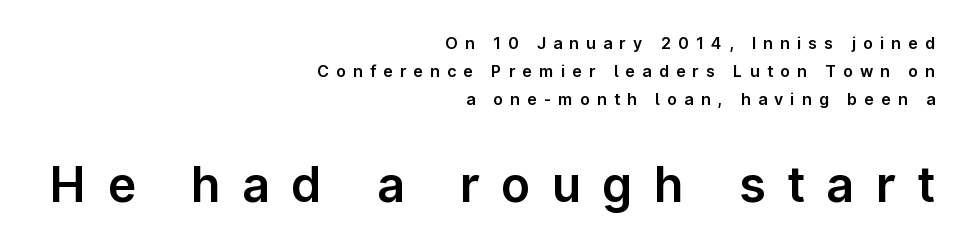
Q: Is the text italic (slanted)? A: No, it is upright.
Q: Is the typeface a serif or a sans-serif typeface? A: Sans-serif.
Q: Is the text underlined? A: No.
Q: How is the paragraph aligned? A: Right-aligned.
Q: Is the spacing between letters normal or unusually wide? A: Unusually wide.
Q: Which block of text is set in a larger size, the first (top) or the second (bottom)? A: The second (bottom) one.
Q: Width (condensed, normal, or wide)? A: Normal.
Q: Stroke contrast? A: Low.
Q: x-height? A: Medium.
Q: Monospaced? A: No.
